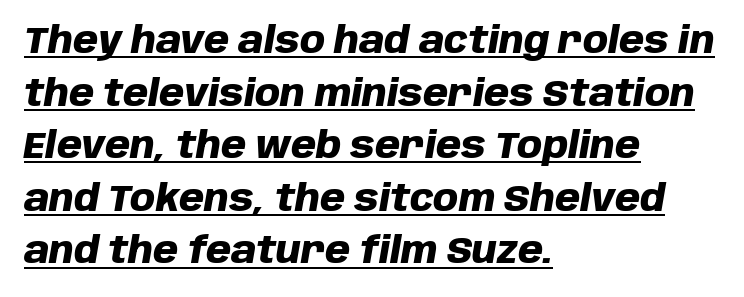
Q: Is the text bold? A: Yes.
Q: Is the text italic (slanted)? A: Yes, it leans right by about 10 degrees.
Q: Is the text underlined? A: Yes.
Q: How is the paragraph aligned? A: Left-aligned.
Q: Is the spacing between letters normal or unusually wide? A: Normal.
Q: Is the spacing between lines tight, normal or loose? A: Normal.
Q: Width (condensed, normal, or wide)? A: Normal.
Q: Stroke contrast? A: Low.
Q: x-height? A: Large.
Q: Monospaced? A: No.
